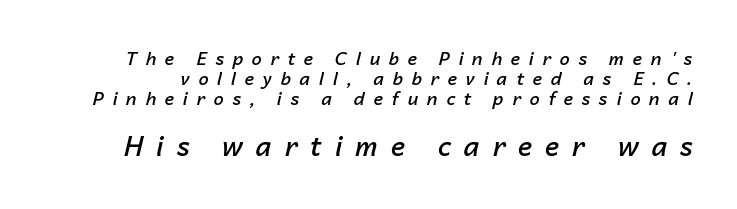
Q: Is the text bold? A: Semi-bold.
Q: Is the text italic (slanted)? A: Yes, it leans right by about 14 degrees.
Q: Is the text underlined? A: No.
Q: Is the spacing between letters normal or unusually wide? A: Unusually wide.
Q: Is the spacing between lines tight, normal or loose? A: Tight.
Q: Which block of text is set in a larger size, the first (top) or the second (bottom)? A: The second (bottom) one.
